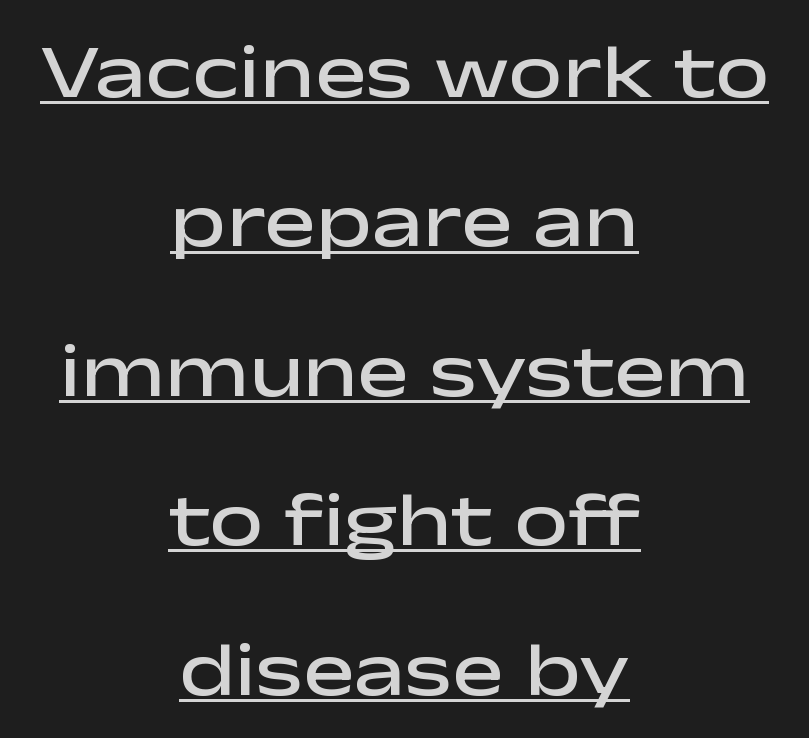
The specimen includes a rule beneath the text block's lines. The face used here is a sans, in the tradition of grotesques and geometrics. I'd describe the lettering as semibold — firm but not a full bold. Observe the ordinary spacing: letters are neighbours, not strangers.
